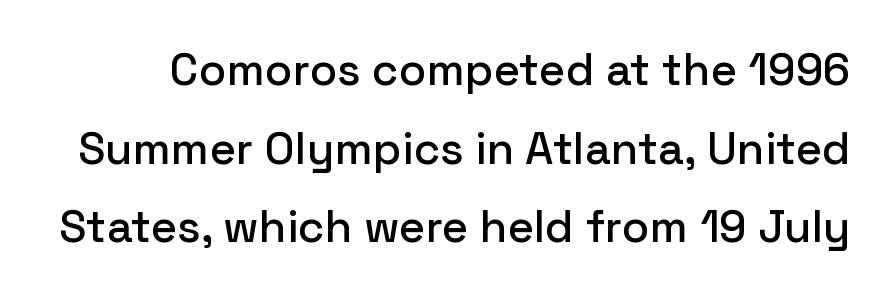
{"serif": "no", "italic": "no", "width": "normal", "stroke_contrast": "low", "x_height": "medium", "monospaced": "no", "underline": "no", "line_spacing_ratio": 1.75, "letter_spacing": "normal", "letter_spacing_em": 0.0, "glyph_px": 45}
